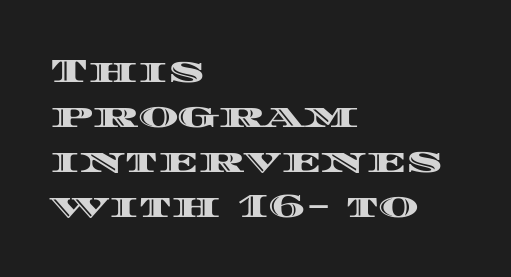
The face used here is rendered with its standard letterfit. Leading matches the norm, producing a regular column. The gap between lines stays unmarked. Here the designer chose a conventional face with non-uniform glyph widths.
